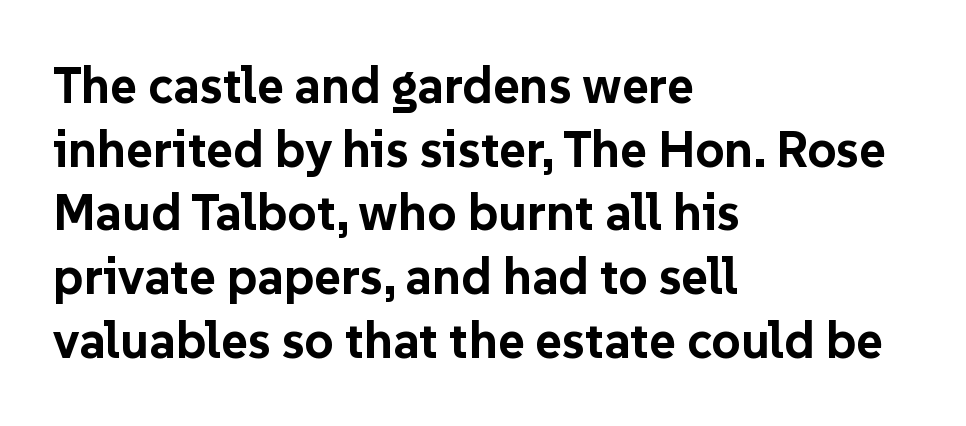
{"serif": "no", "italic": "no", "bold": "yes", "weight": "bold", "width": "normal", "stroke_contrast": "low", "x_height": "medium", "monospaced": "no", "underline": "no", "align": "left", "line_spacing": "normal", "line_spacing_ratio": 1.25, "letter_spacing": "normal", "letter_spacing_em": 0.0, "glyph_px": 51}
